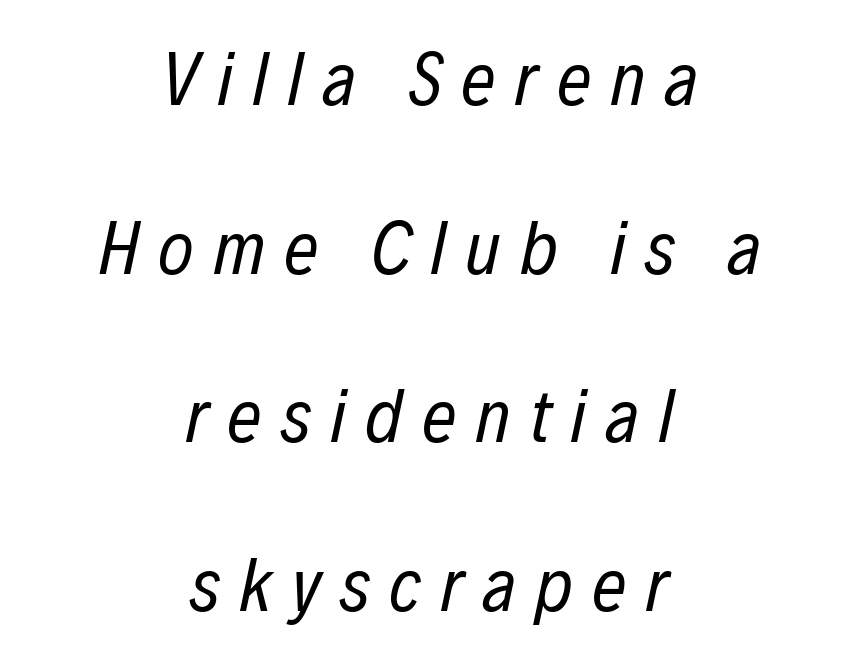
The passage shown is typed in a proportional face where columns would drift. Does the leading feel generous? Absolutely, it's lavish. Does the lettering tilt? It does — this is italic. Just letters on the line, the space beneath them empty. Caption: multi-line text, centered on the measure.
